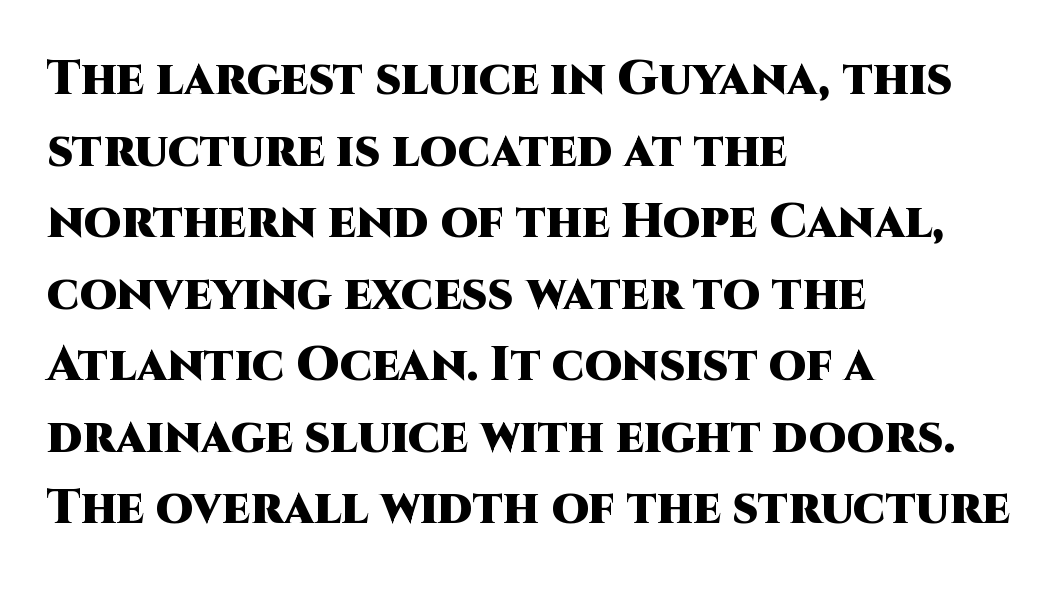
Thick stems and heavy bowls — unmistakably bold. How would I describe the line gaps? Plain and ordinary. Nope, not italic — everything's standing straight. One-word summary of the alignment: left. The space directly below the letters is spotless.
